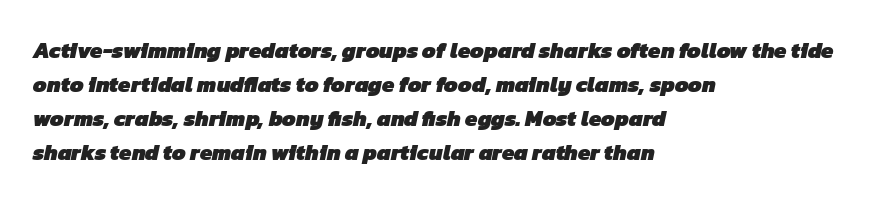
The image shows 22 px bold type; set left-aligned, normal line spacing (1.55x), normal letter spacing, not underlined.
